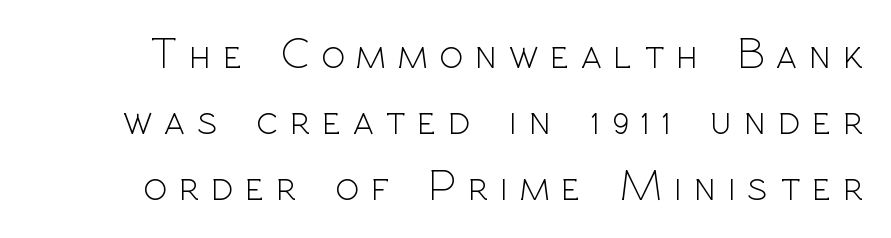
Every stem runs plumb, perpendicular to the baseline. Proportional: the letters do not fall into vertical columns. A bare baseline throughout the passage. Compared with typical body copy, the letter spacing here is much looser.
